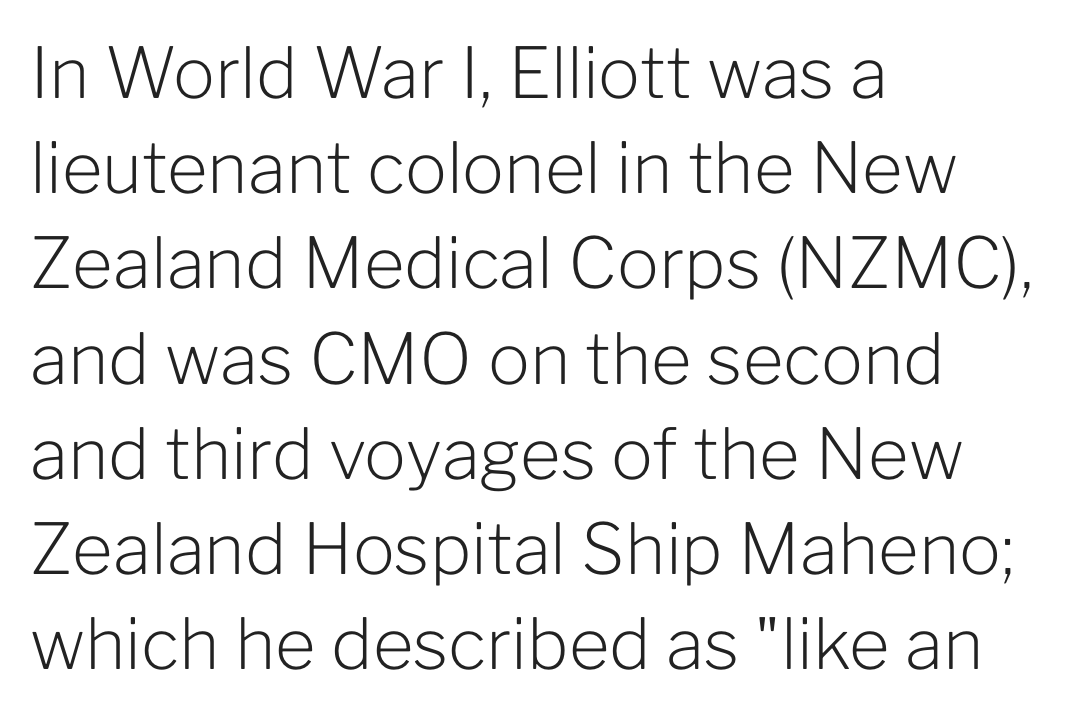
{"serif": "no", "italic": "no", "bold": "no", "weight": "light", "width": "normal", "stroke_contrast": "low", "x_height": "medium", "monospaced": "no", "underline": "no", "align": "left", "line_spacing": "normal", "line_spacing_ratio": 1.36, "letter_spacing": "normal", "letter_spacing_em": 0.0, "glyph_px": 70}
